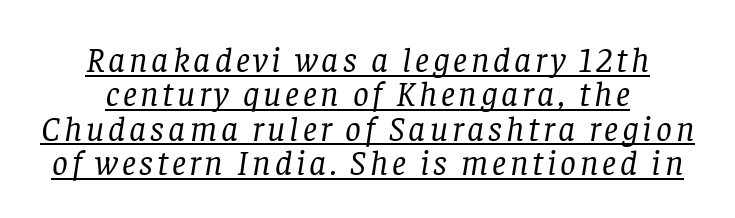
{"serif": "yes", "italic": "yes", "lean": "right", "slant_degrees": 8, "bold": "no", "weight": "regular", "width": "normal", "stroke_contrast": "low", "x_height": "large", "monospaced": "no", "underline": "yes", "align": "center", "line_spacing": "tight", "line_spacing_ratio": 0.98, "glyph_px": 35}
